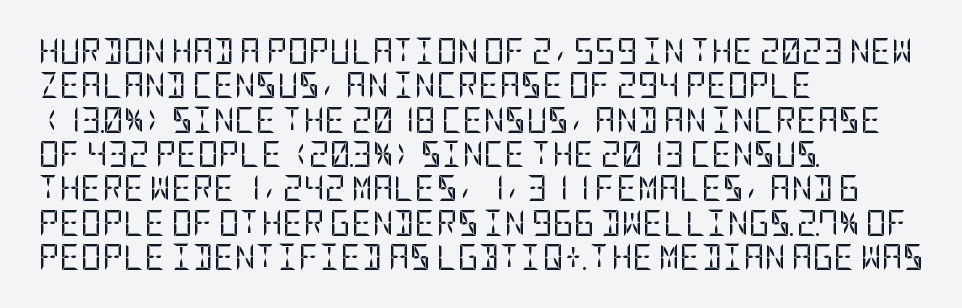
Q: Is the text bold? A: No.
Q: Is the text italic (slanted)? A: No, it is upright.
Q: Is the text underlined? A: No.
Q: How is the paragraph aligned? A: Left-aligned.
Q: Is the spacing between letters normal or unusually wide? A: Normal.
Q: Is the spacing between lines tight, normal or loose? A: Normal.
